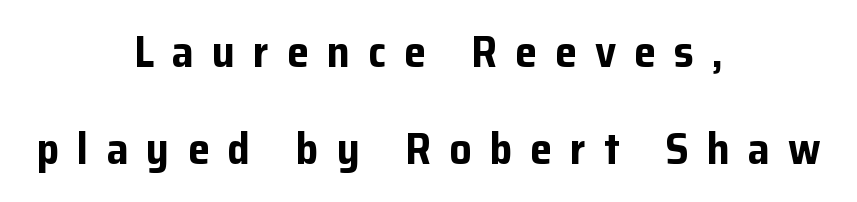
The type sits square on the baseline with zero lean. Type without underlining. Loosely led — the rows are spread out. Caption: expanded tracking, letters set apart.
